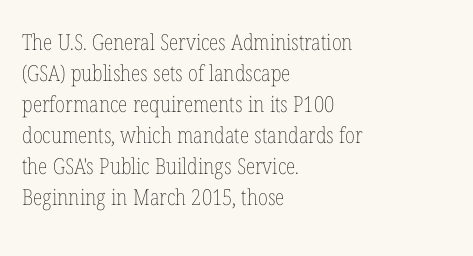
The image shows 22 px text type, upright; set left-aligned, normal line spacing (1.41x), normal letter spacing, not underlined.
